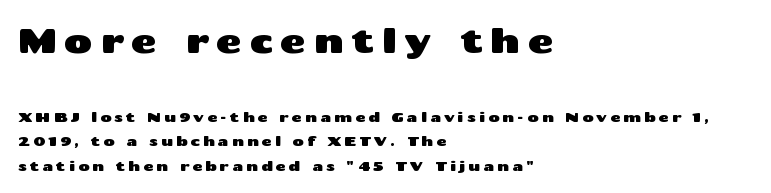
The image shows 35 px wide sans-serif type, upright; set left-aligned, line spacing 1.76x, unusually wide letter spacing (+0.21 em), not underlined; the first (top) block is 2.5x larger; medium stroke contrast and a medium x-height.
